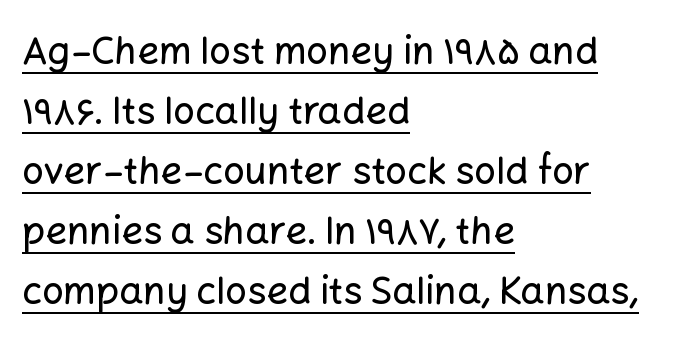
Q: Is the text italic (slanted)? A: No, it is upright.
Q: Is the typeface a serif or a sans-serif typeface? A: Sans-serif.
Q: Is the text underlined? A: Yes.
Q: How is the paragraph aligned? A: Left-aligned.
Q: Is the spacing between letters normal or unusually wide? A: Normal.
Q: Is the spacing between lines tight, normal or loose? A: Normal.
Q: Width (condensed, normal, or wide)? A: Normal.
Q: Stroke contrast? A: Low.
Q: x-height? A: Medium.
Q: Monospaced? A: No.
